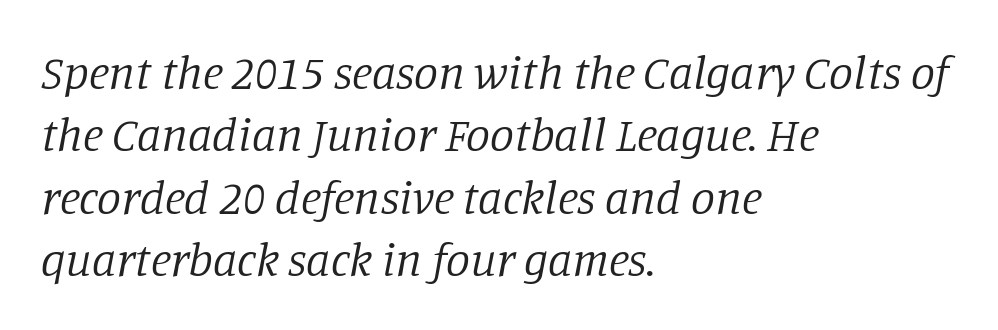
The typesetter chose a ragged-right arrangement here. Unlike a clean sans, this face finishes its strokes with serifs. The vertical gap from one line to the next is medium. The typography opts for an oblique posture over an upright one. Ink coverage per letter is moderate at most.
